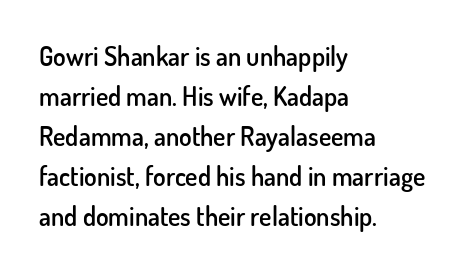
Leading matches the norm, producing a regular column. The passage is arranged the way most books set body copy — flush left. Anything drawn beneath the words? Only blank space. Typesetter's note: demi weight, one step under bold.
